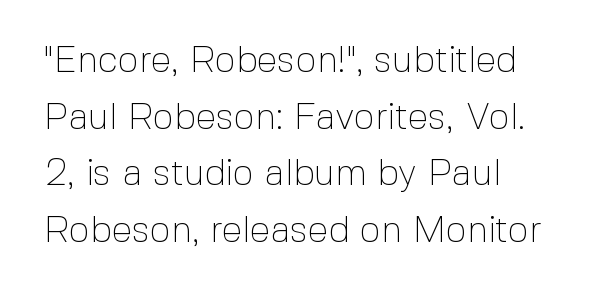
Q: Is the text bold? A: No.
Q: Is the text italic (slanted)? A: No, it is upright.
Q: Is the typeface a serif or a sans-serif typeface? A: Sans-serif.
Q: Is the text underlined? A: No.
Q: Is the spacing between letters normal or unusually wide? A: Normal.
Q: Is the spacing between lines tight, normal or loose? A: Normal.
Q: Width (condensed, normal, or wide)? A: Normal.
Q: x-height? A: Medium.
Q: Monospaced? A: No.
